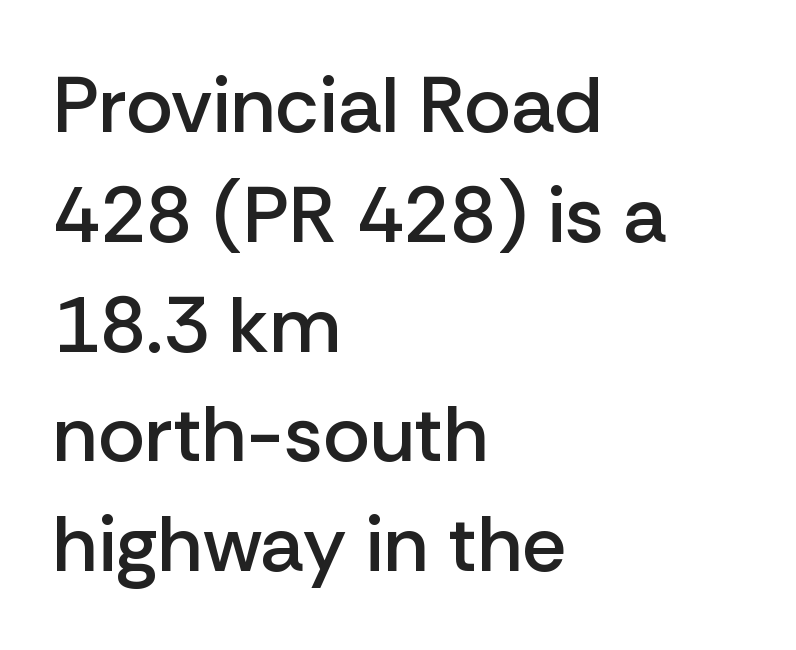
Weight: semibold (demi). Each line starts at the same left margin while the right side varies. The string is rendered with underlining switched off. The face used here is rendered with its standard letterfit. This sample has the flowing, uneven cadence of proportional lettering. The designer went with a sans here, leaving each stem footless.
